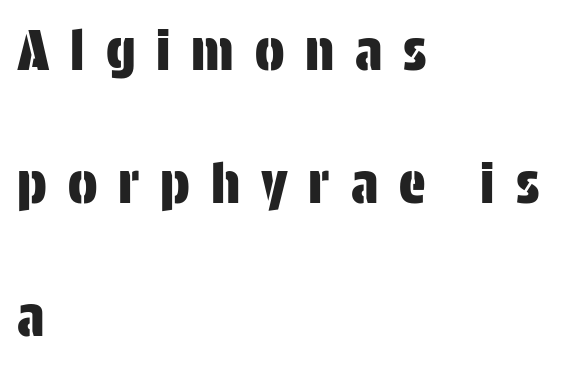
Q: Is the text italic (slanted)? A: No, it is upright.
Q: Is the typeface a serif or a sans-serif typeface? A: Sans-serif.
Q: Is the text underlined? A: No.
Q: How is the paragraph aligned? A: Left-aligned.
Q: Is the spacing between letters normal or unusually wide? A: Unusually wide.
Q: Is the spacing between lines tight, normal or loose? A: Loose.
Q: Width (condensed, normal, or wide)? A: Condensed.
Q: Stroke contrast? A: Low.
Q: x-height? A: Large.
Q: Monospaced? A: No.
